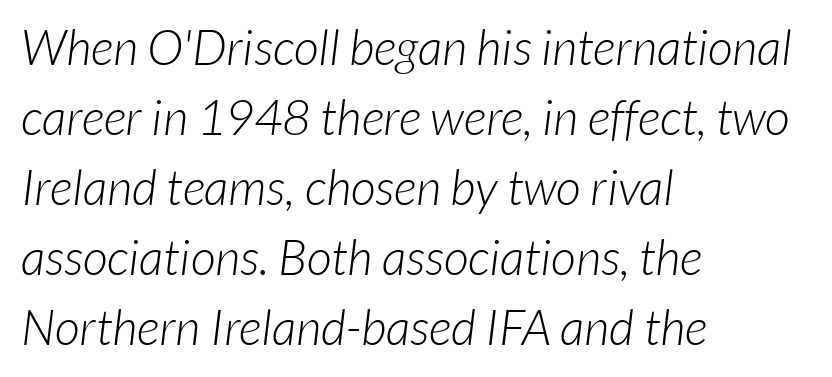
Q: Is the text bold? A: No.
Q: Is the typeface a serif or a sans-serif typeface? A: Sans-serif.
Q: Is the text underlined? A: No.
Q: How is the paragraph aligned? A: Left-aligned.
Q: Is the spacing between letters normal or unusually wide? A: Normal.
Q: Is the spacing between lines tight, normal or loose? A: Normal.
Q: Width (condensed, normal, or wide)? A: Normal.
Q: Stroke contrast? A: Low.
Q: x-height? A: Medium.
Q: Monospaced? A: No.
